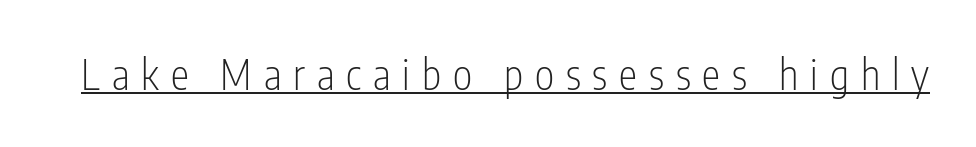
Q: Is the text bold? A: No.
Q: Is the text italic (slanted)? A: No, it is upright.
Q: Is the typeface a serif or a sans-serif typeface? A: Sans-serif.
Q: Is the text underlined? A: Yes.
Q: Is the spacing between letters normal or unusually wide? A: Unusually wide.
Q: Width (condensed, normal, or wide)? A: Condensed.
Q: Stroke contrast? A: Low.
Q: x-height? A: Medium.
Q: Monospaced? A: No.
